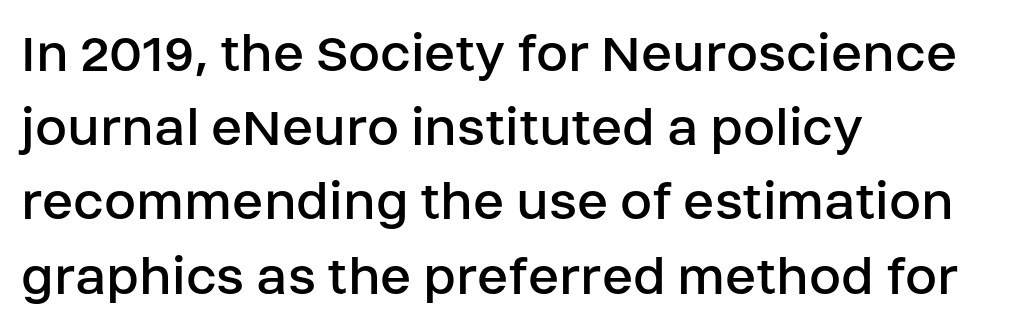
{"serif": "no", "italic": "no", "bold": "no", "weight": "regular", "width": "normal", "stroke_contrast": "low", "x_height": "large", "monospaced": "no", "underline": "no", "align": "left", "line_spacing": "normal", "line_spacing_ratio": 1.28, "letter_spacing": "normal", "letter_spacing_em": 0.0, "glyph_px": 58}
